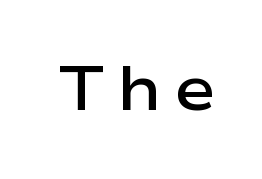
The image shows 63 px semibold, wide sans-serif type, upright; set unusually wide letter spacing (+0.2 em), not underlined; low stroke contrast and a medium x-height.
